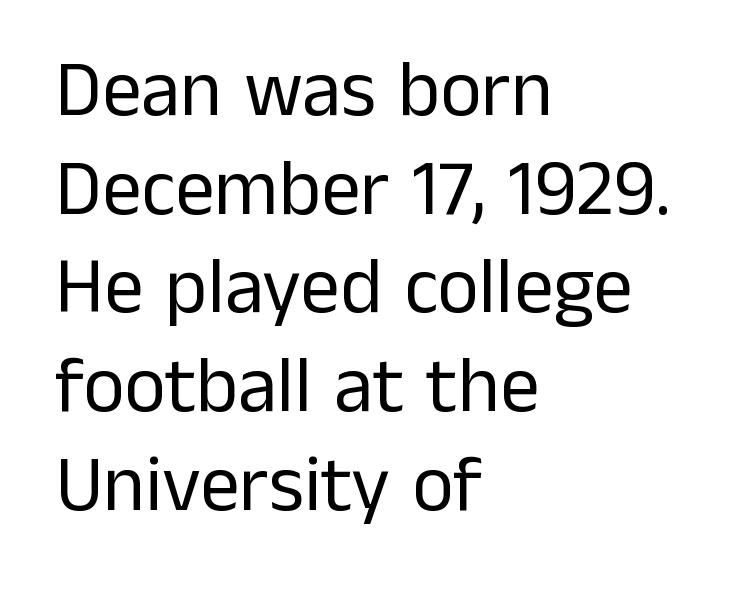
The image shows 79 px regular-weight sans-serif type, upright; set left-aligned, normal line spacing (1.25x), normal letter spacing, not underlined; low stroke contrast and a medium x-height.
